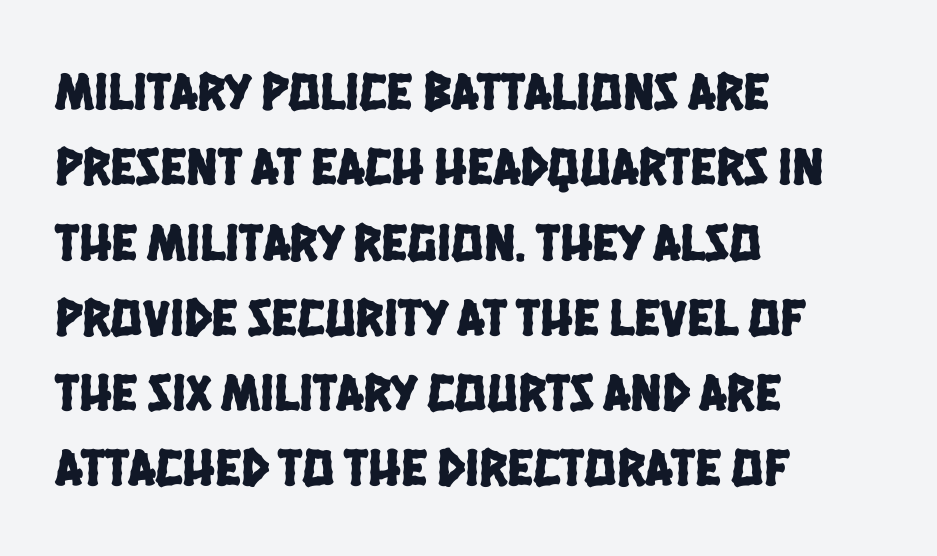
{"serif": "no", "width": "condensed", "stroke_contrast": "low", "x_height": "large", "monospaced": "no", "underline": "no", "align": "left", "line_spacing": "normal", "line_spacing_ratio": 1.42, "letter_spacing": "normal", "letter_spacing_em": 0.0, "glyph_px": 53}
